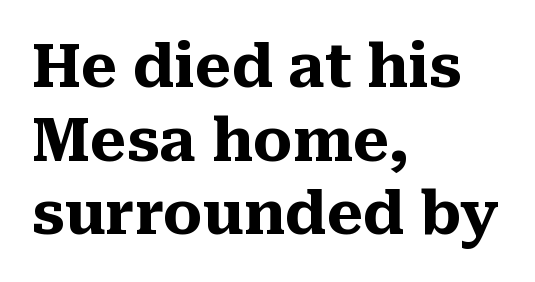
{"serif": "yes", "italic": "no", "bold": "yes", "weight": "heavy", "width": "normal", "stroke_contrast": "medium", "x_height": "medium", "monospaced": "no", "underline": "no", "align": "left", "line_spacing": "normal", "line_spacing_ratio": 1.25, "letter_spacing": "normal", "letter_spacing_em": 0.0, "glyph_px": 59}
